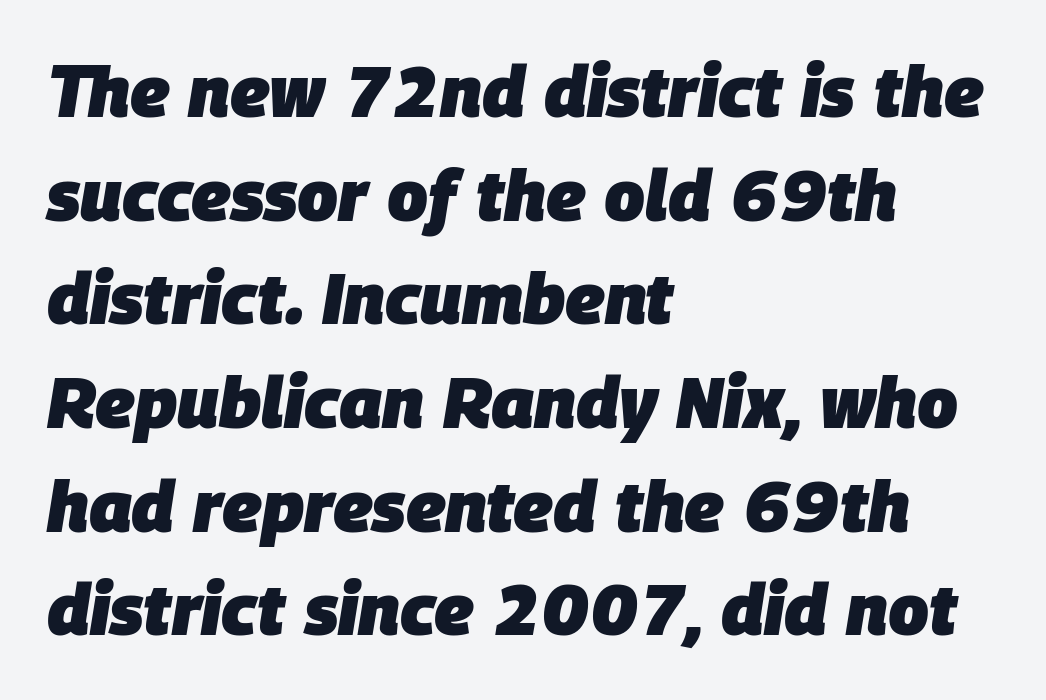
Q: Is the text bold? A: Yes.
Q: Is the text italic (slanted)? A: Yes, it leans right by about 9 degrees.
Q: Is the text underlined? A: No.
Q: How is the paragraph aligned? A: Left-aligned.
Q: Is the spacing between letters normal or unusually wide? A: Normal.
Q: Is the spacing between lines tight, normal or loose? A: Normal.
Q: Width (condensed, normal, or wide)? A: Normal.
Q: Stroke contrast? A: Low.
Q: x-height? A: Large.
Q: Monospaced? A: No.
